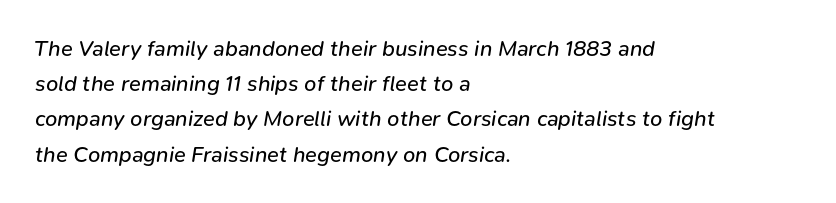
The gaps between neighbouring characters are ordinary and unremarkable. Posture: slanted. The rendering anchors every line to the left-hand side. The letters look calm and open, with moderate or lighter stems. Beneath every word, the page is bare.
